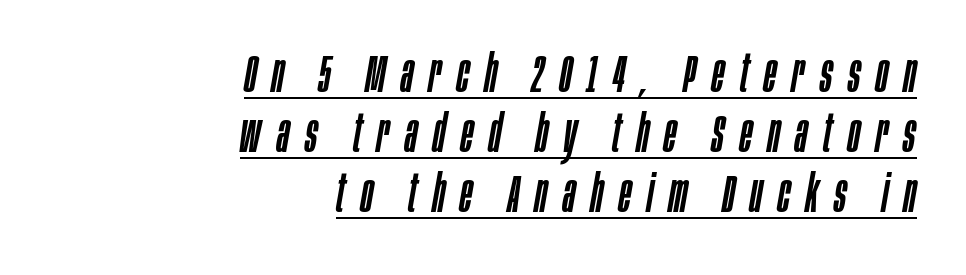
{"italic": "yes", "lean": "right", "slant_degrees": 10, "width": "condensed", "stroke_contrast": "low", "x_height": "large", "monospaced": "no", "underline": "yes", "align": "right", "line_spacing": "tight", "line_spacing_ratio": 1.15, "letter_spacing": "wide", "letter_spacing_em": 0.3, "glyph_px": 52}
